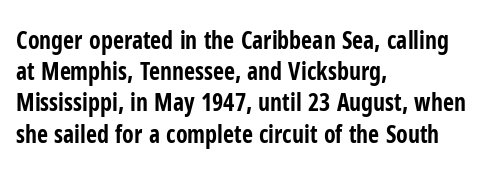
The image shows 24 px bold type, upright; set left-aligned, normal line spacing (1.3x), normal letter spacing, not underlined.
